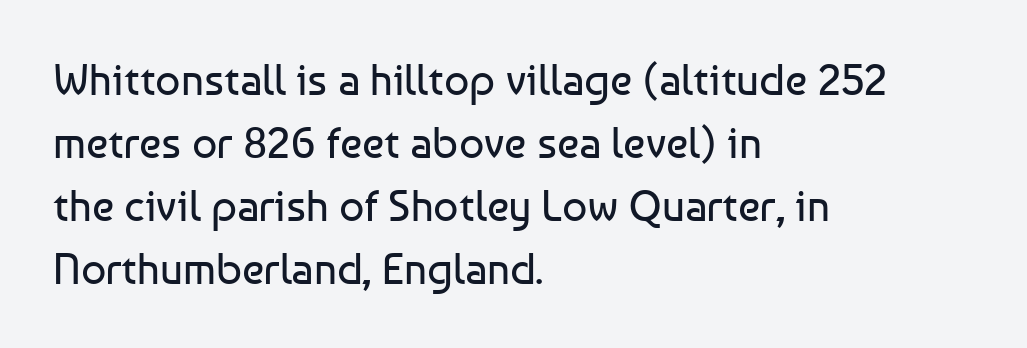
One-word summary of the alignment: left. Vertical spacing — default. A roman cut, with each character standing at attention. You could call the tracking neutral — neither tight nor loose. Do the characters align in a grid? No, the font is proportional.
